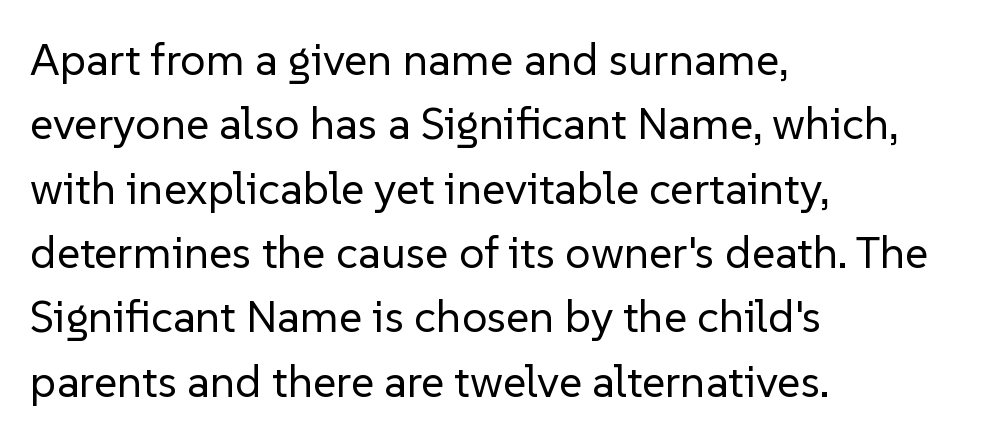
{"serif": "no", "italic": "no", "bold": "no", "weight": "regular", "width": "normal", "stroke_contrast": "low", "x_height": "medium", "monospaced": "no", "underline": "no", "align": "left", "line_spacing": "normal", "line_spacing_ratio": 1.43, "letter_spacing": "normal", "letter_spacing_em": 0.0, "glyph_px": 45}
